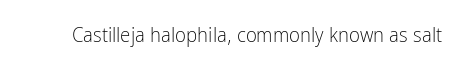
The passage shown is not underscored anywhere. The font's upright variant was chosen for this text. Stems here are at most as thick as an everyday book face. Observe the ordinary spacing: letters are neighbours, not strangers.
